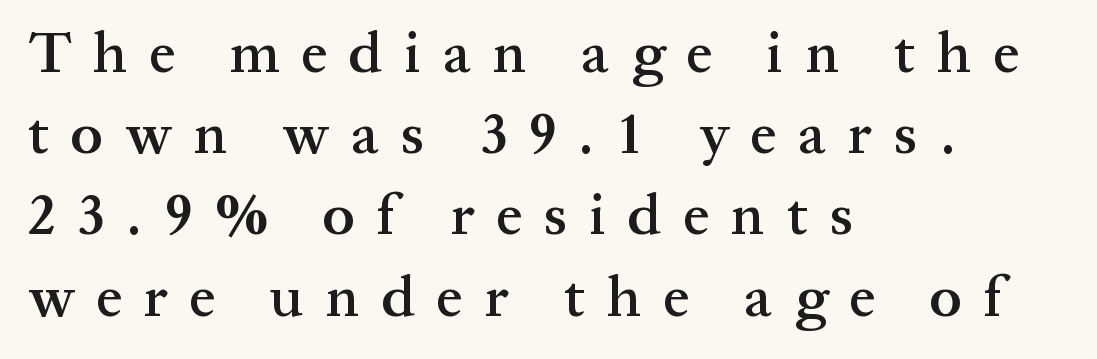
The image shows 58 px semibold serif type, upright; set left-aligned, normal line spacing (1.4x), unusually wide letter spacing (+0.38 em), not underlined; medium stroke contrast and a medium x-height.
